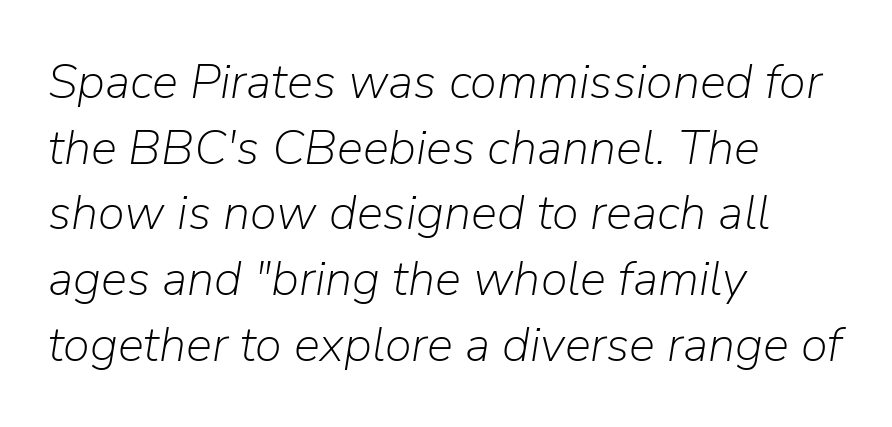
A bare baseline throughout the passage. Caption: standard tracking, unaltered. Evenly set lines give the paragraph a standard silhouette. The rendering applies a slant to the glyphs.
